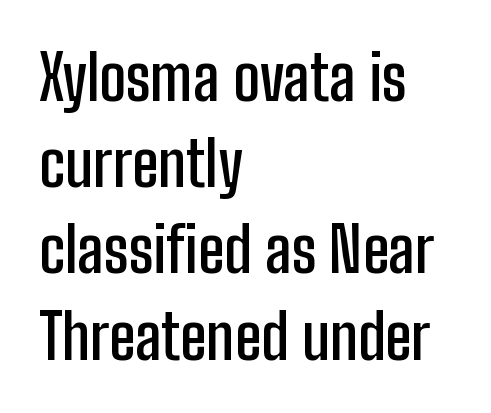
Nothing sits at the stroke ends, so this counts as sans-serif. Letters rest on an invisible, unmarked baseline. Looks like regular typesetting: each glyph gets only the width it needs. A typesetter would call this zero additional tracking. In CSS terms this would be text-align: left.
